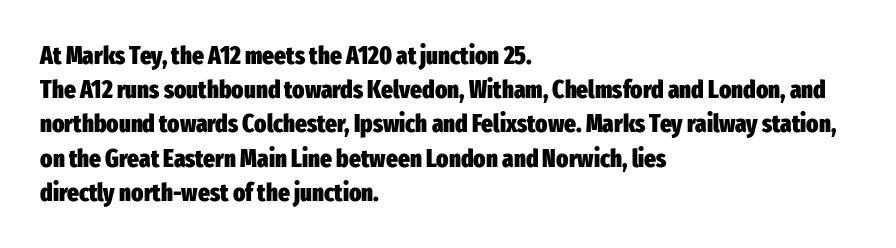
{"italic": "no", "bold": "yes", "underline": "no", "align": "left", "line_spacing": "normal", "line_spacing_ratio": 1.37, "letter_spacing": "normal", "letter_spacing_em": 0.0, "glyph_px": 25}
